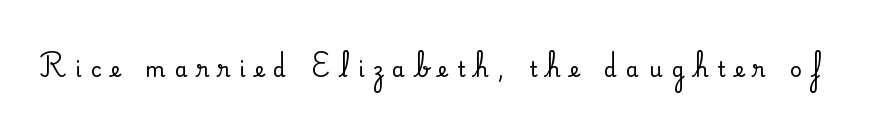
The image shows 21 px text type, upright; set unusually wide letter spacing (+0.44 em), not underlined.
